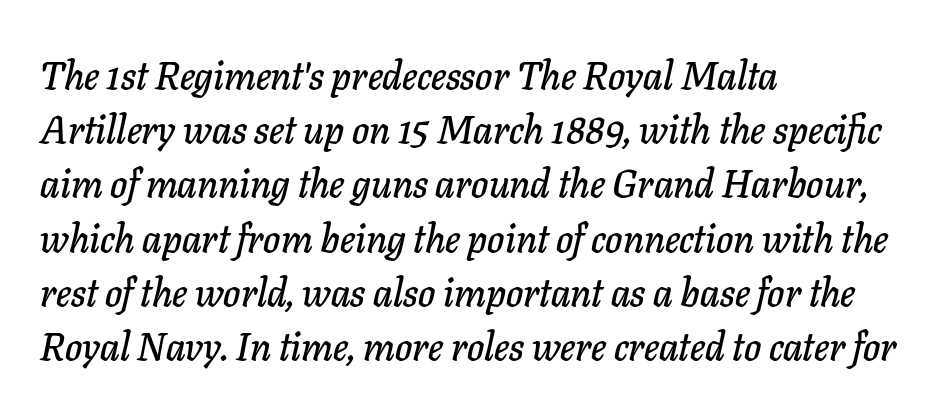
{"italic": "yes", "lean": "right", "slant_degrees": 11, "width": "normal", "stroke_contrast": "low", "x_height": "medium", "monospaced": "no", "underline": "no", "align": "left", "line_spacing": "normal", "line_spacing_ratio": 1.39, "letter_spacing": "normal", "letter_spacing_em": 0.0, "glyph_px": 39}
